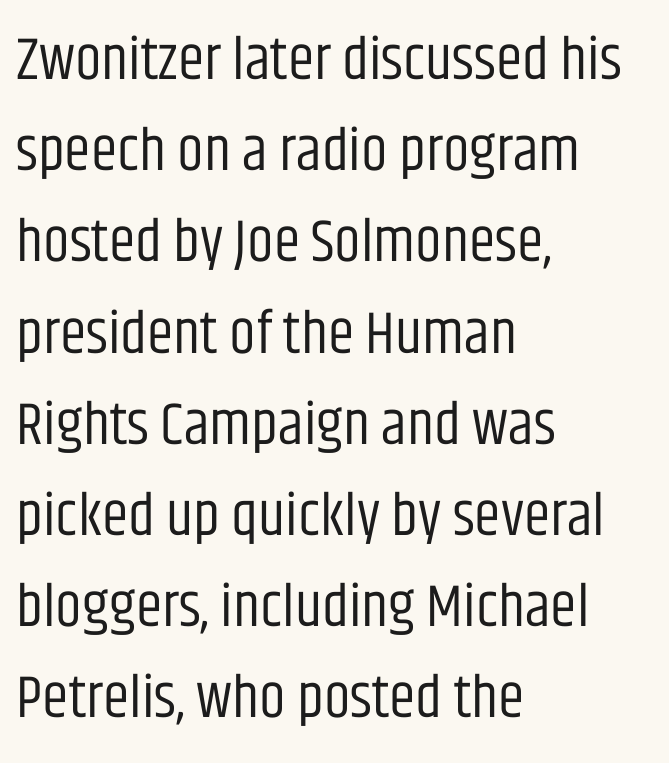
Note the varied advance widths — an 'i' is clearly narrower than an 'm'. Think standard paragraph weight, or any step lighter than that. Inter-character spacing is left at the font's built-in metrics. The baseline area is clear. Leading: standard.
